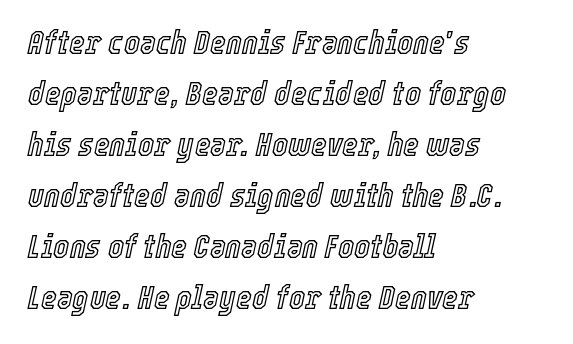
Observe the lean: these are italic letterforms. Note the varied advance widths — an 'i' is clearly narrower than an 'm'. Does extra space separate the letters? No, they use regular spacing. Does the leading feel generous? No, just average. Rule under the text: the space is simply empty.
